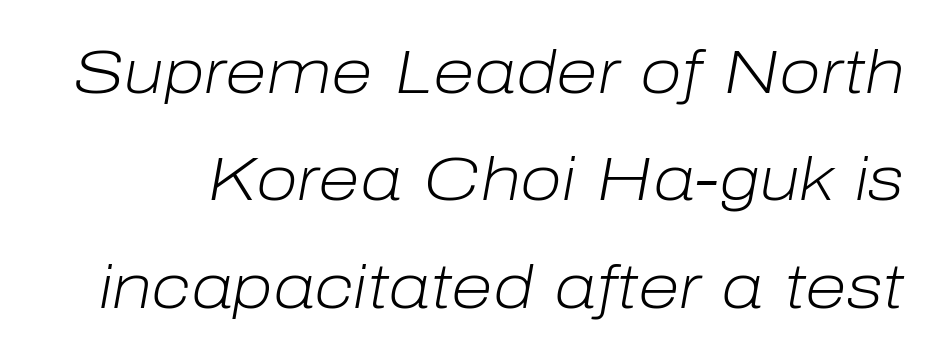
{"italic": "yes", "lean": "right", "slant_degrees": 10, "bold": "no", "weight": "light", "width": "normal", "stroke_contrast": "low", "x_height": "medium", "monospaced": "no", "underline": "no", "line_spacing_ratio": 1.76, "letter_spacing": "normal", "letter_spacing_em": 0.0, "glyph_px": 61}
